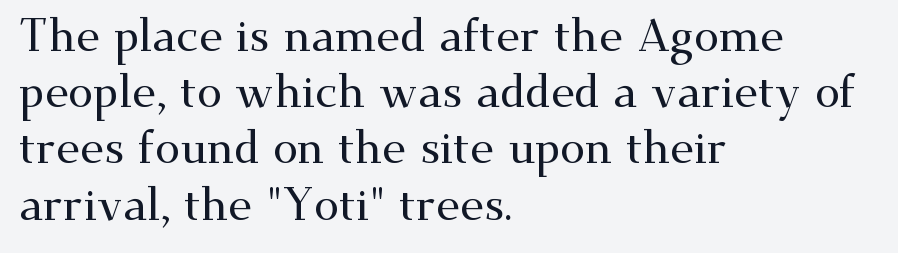
Q: Is the text italic (slanted)? A: No, it is upright.
Q: Is the typeface a serif or a sans-serif typeface? A: Serif.
Q: Is the text underlined? A: No.
Q: How is the paragraph aligned? A: Left-aligned.
Q: Is the spacing between letters normal or unusually wide? A: Normal.
Q: Is the spacing between lines tight, normal or loose? A: Normal.
Q: Width (condensed, normal, or wide)? A: Wide.
Q: Stroke contrast? A: Medium.
Q: x-height? A: Small.
Q: Monospaced? A: No.
